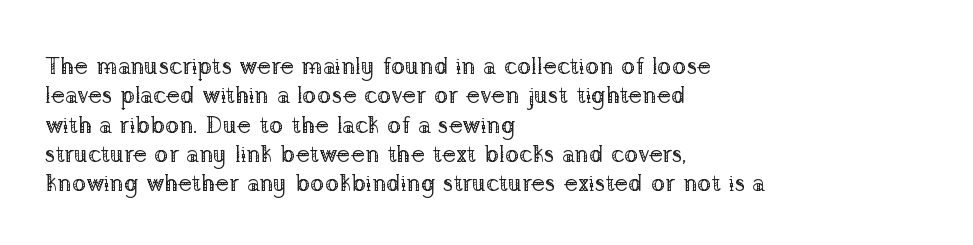
{"italic": "no", "bold": "no", "underline": "no", "align": "left", "line_spacing_ratio": 1.22, "letter_spacing": "normal", "letter_spacing_em": 0.0, "glyph_px": 24}
